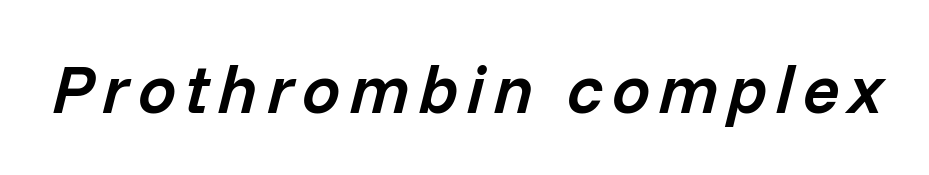
The baseline area is clear. Italic? Definitely — the glyphs are oblique. A typesetter would call this proportional, since set widths differ per character. Strokes here are thickened, but only to semibold level.
